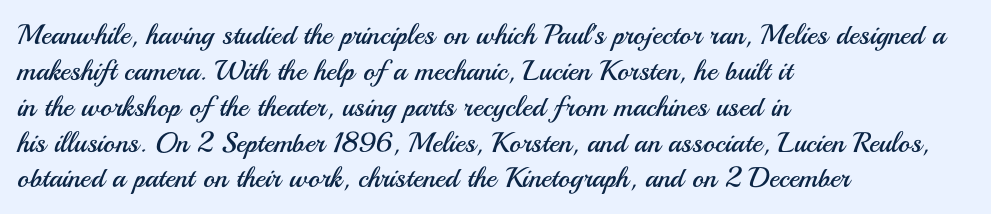
The image shows 28 px regular-weight sans-serif type; set left-aligned, normal line spacing (1.28x), normal letter spacing, not underlined; medium stroke contrast and a small x-height.
